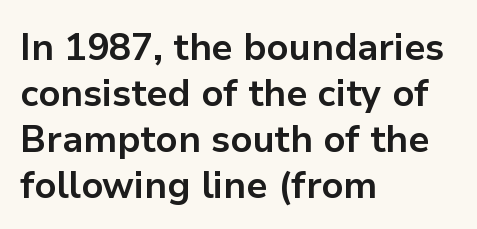
The image shows 37 px bold sans-serif type, upright; set left-aligned, line spacing 1.24x, normal letter spacing, not underlined; low stroke contrast and a medium x-height.
